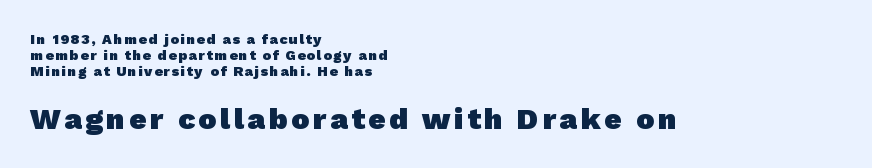
The image shows 30 px heavy sans-serif type; set left-aligned, tight line spacing (1.13x), not underlined; the second (bottom) block is 2.14x larger; low stroke contrast and a medium x-height.
